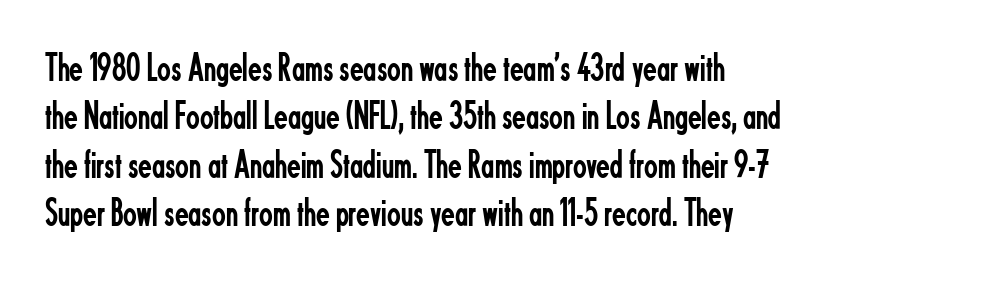
Q: Is the text bold? A: No.
Q: Is the text italic (slanted)? A: No, it is upright.
Q: Is the typeface a serif or a sans-serif typeface? A: Sans-serif.
Q: Is the text underlined? A: No.
Q: How is the paragraph aligned? A: Left-aligned.
Q: Is the spacing between letters normal or unusually wide? A: Normal.
Q: Width (condensed, normal, or wide)? A: Condensed.
Q: Stroke contrast? A: Low.
Q: x-height? A: Small.
Q: Monospaced? A: No.
